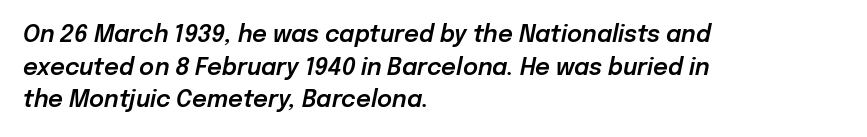
The typography opts for an oblique posture over an upright one. Normally led — the rows are evenly, conventionally spaced. The glyphs are unaccompanied by any horizontal stroke below them. This rendering uses left alignment, leaving the right contour irregular.
